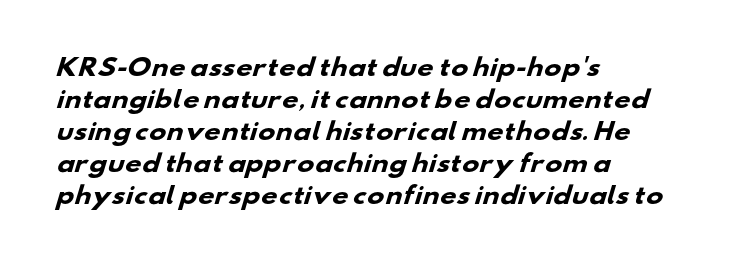
Q: Is the text bold? A: Yes.
Q: Is the text underlined? A: No.
Q: How is the paragraph aligned? A: Left-aligned.
Q: Is the spacing between letters normal or unusually wide? A: Normal.
Q: Is the spacing between lines tight, normal or loose? A: Normal.
